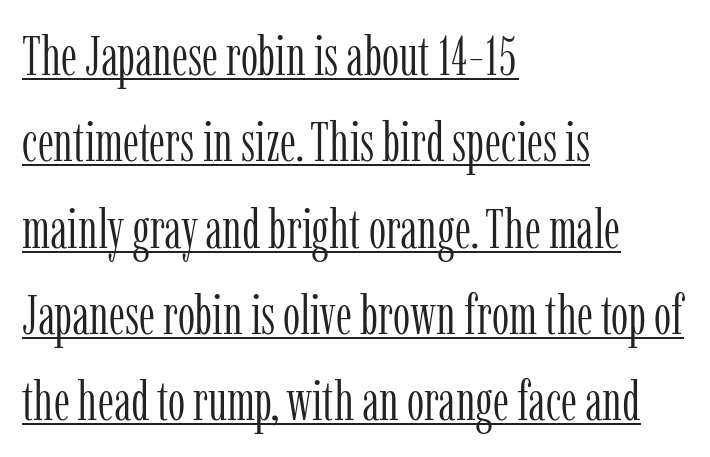
The image shows 55 px light, condensed serif type, upright; set left-aligned, normal line spacing (1.57x), normal letter spacing, underlined; low stroke contrast and a medium x-height.
